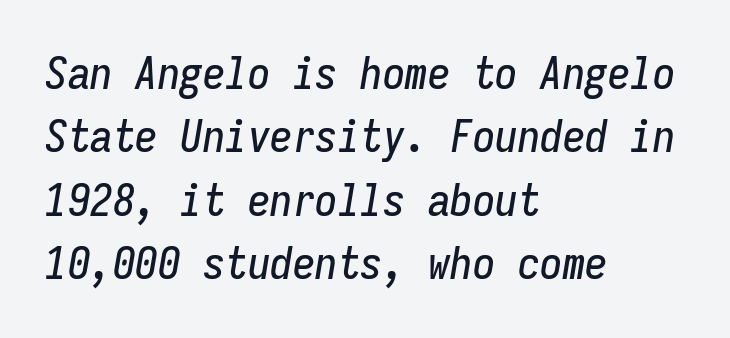
Q: Is the text italic (slanted)? A: Yes, it leans right by about 9 degrees.
Q: Is the text underlined? A: No.
Q: How is the paragraph aligned? A: Left-aligned.
Q: Is the spacing between letters normal or unusually wide? A: Normal.
Q: Is the spacing between lines tight, normal or loose? A: Normal.
Q: Width (condensed, normal, or wide)? A: Condensed.
Q: Stroke contrast? A: Low.
Q: x-height? A: Medium.
Q: Monospaced? A: Yes.
